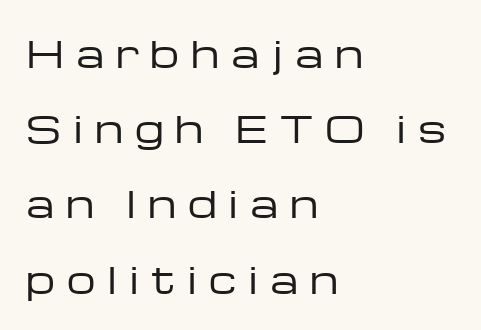
{"serif": "no", "italic": "no", "bold": "no", "weight": "regular", "width": "wide", "stroke_contrast": "low", "x_height": "medium", "monospaced": "no", "underline": "no", "align": "left", "line_spacing": "loose", "line_spacing_ratio": 2.09, "letter_spacing": "wide", "letter_spacing_em": 0.33, "glyph_px": 36}
